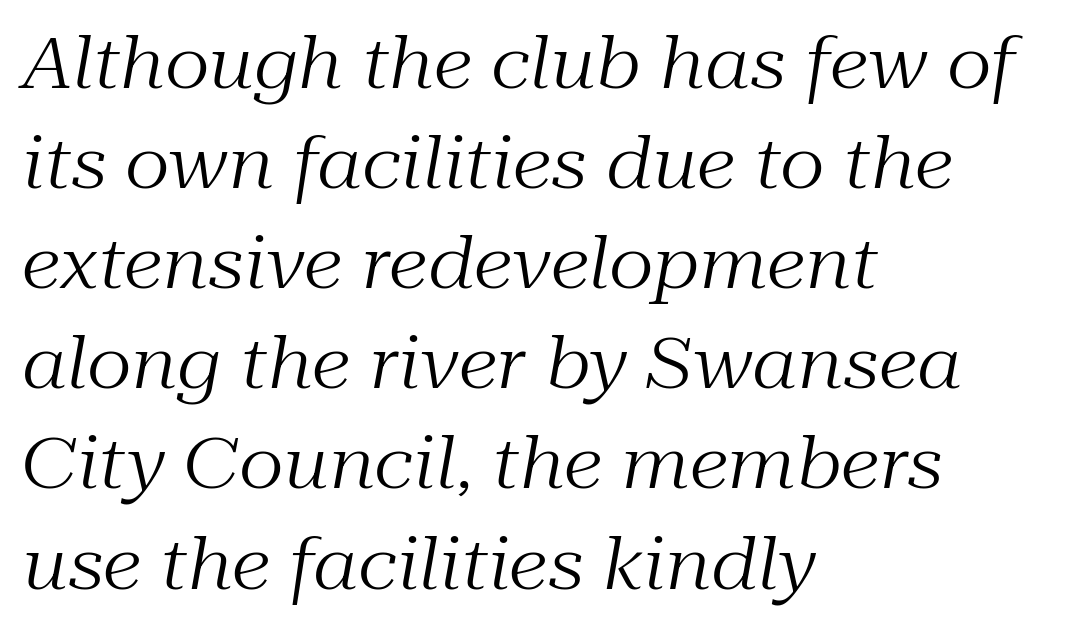
Is this a fixed-width face? No — the glyphs have proportional, varying widths. The lines sit at an ordinary, default distance from one another. A typesetter would label this face a serif. Alignment: flush left. If you drew a line through each stem, it would be angled.
